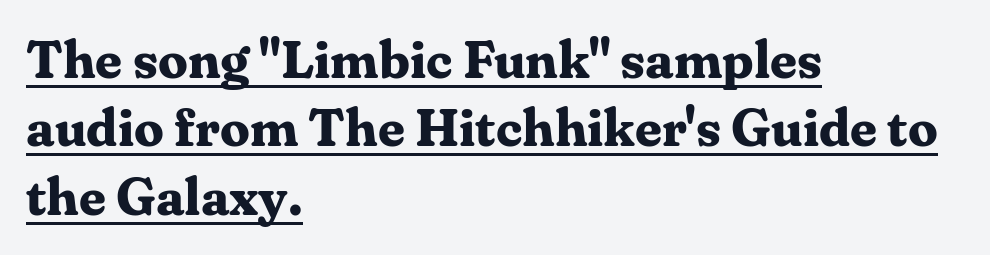
Little horizontal feet cap the strokes, marking this as serif type. Emphasis is given by a line drawn under the lettering. Ordinary non-slanted type is in use. Nobody touched the tracking dial on this one. Strokes here are thick enough to call this a true bold.
